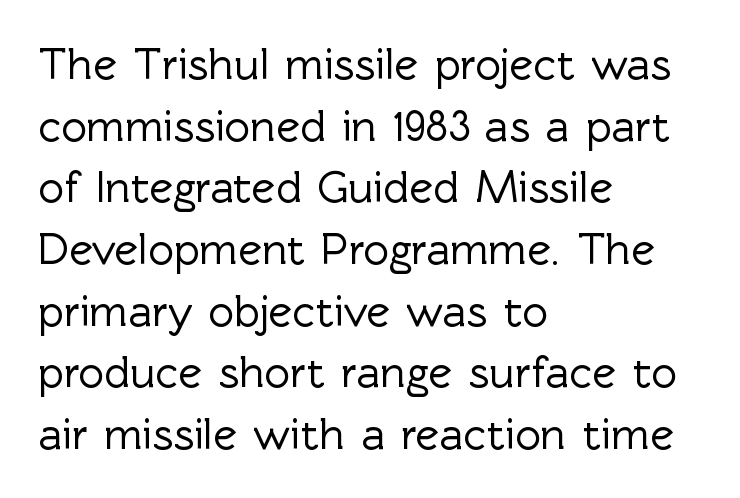
The image shows 45 px sans-serif type, upright; set left-aligned, normal line spacing (1.37x), normal letter spacing, not underlined; a medium x-height.
